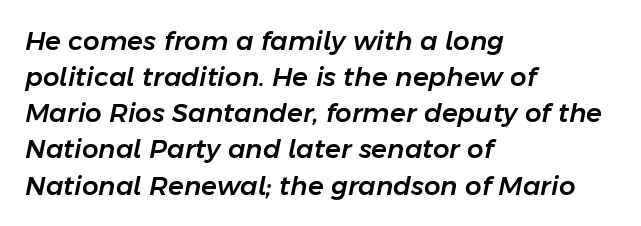
{"italic": "yes", "lean": "right", "slant_degrees": 11, "underline": "no", "align": "left", "line_spacing": "normal", "line_spacing_ratio": 1.39, "letter_spacing": "normal", "letter_spacing_em": 0.0, "glyph_px": 26}
